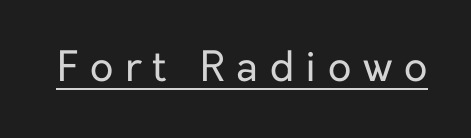
The image shows 41 px regular-weight sans-serif type, upright; set unusually wide letter spacing (+0.28 em), underlined; low stroke contrast and a medium x-height.
